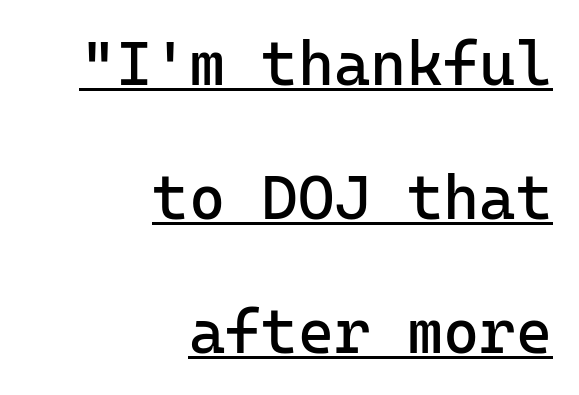
Q: Is the text bold? A: No.
Q: Is the text italic (slanted)? A: No, it is upright.
Q: Is the typeface a serif or a sans-serif typeface? A: Sans-serif.
Q: Is the text underlined? A: Yes.
Q: How is the paragraph aligned? A: Right-aligned.
Q: Is the spacing between letters normal or unusually wide? A: Normal.
Q: Is the spacing between lines tight, normal or loose? A: Loose.
Q: Width (condensed, normal, or wide)? A: Normal.
Q: Stroke contrast? A: Low.
Q: x-height? A: Medium.
Q: Monospaced? A: Yes.
